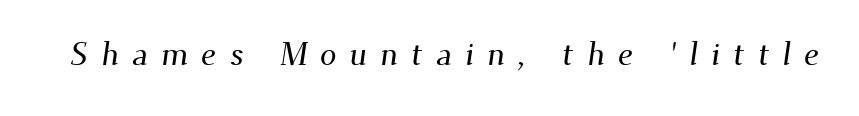
Q: Is the typeface a serif or a sans-serif typeface? A: Serif.
Q: Is the text underlined? A: No.
Q: Is the spacing between letters normal or unusually wide? A: Unusually wide.
Q: Width (condensed, normal, or wide)? A: Normal.
Q: Stroke contrast? A: Medium.
Q: x-height? A: Small.
Q: Monospaced? A: No.
